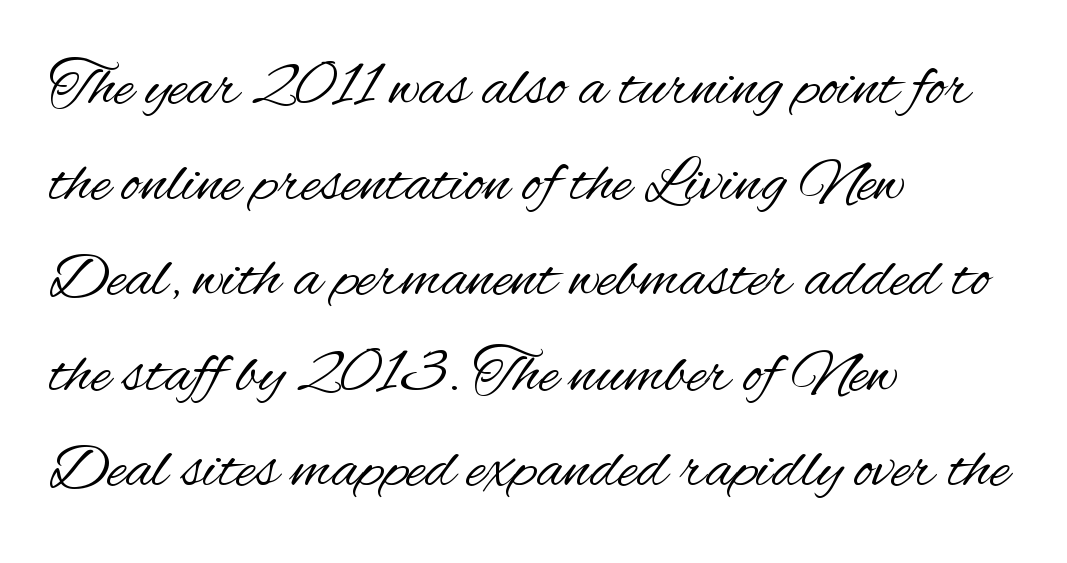
The image shows 65 px regular-weight, condensed sans-serif type; set left-aligned, normal line spacing (1.47x), normal letter spacing, not underlined; medium stroke contrast and a small x-height.
